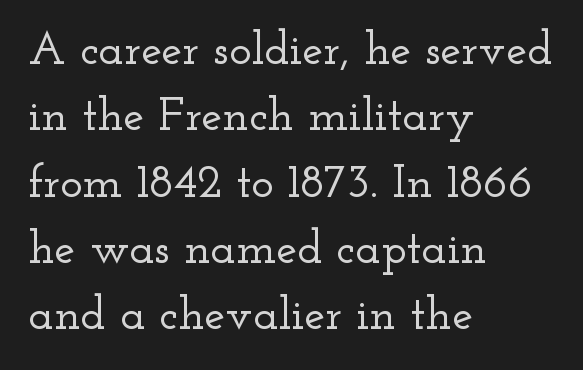
{"serif": "yes", "italic": "no", "width": "wide", "stroke_contrast": "low", "x_height": "small", "monospaced": "no", "underline": "no", "align": "left", "line_spacing": "normal", "line_spacing_ratio": 1.41, "letter_spacing": "normal", "letter_spacing_em": 0.0, "glyph_px": 47}
